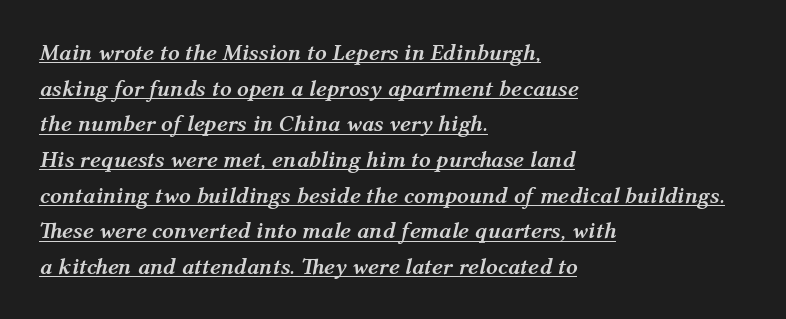
Q: Is the text bold? A: Yes.
Q: Is the text italic (slanted)? A: Yes, it leans right by about 12 degrees.
Q: Is the text underlined? A: Yes.
Q: How is the paragraph aligned? A: Left-aligned.
Q: Is the spacing between letters normal or unusually wide? A: Normal.
Q: Is the spacing between lines tight, normal or loose? A: Normal.
